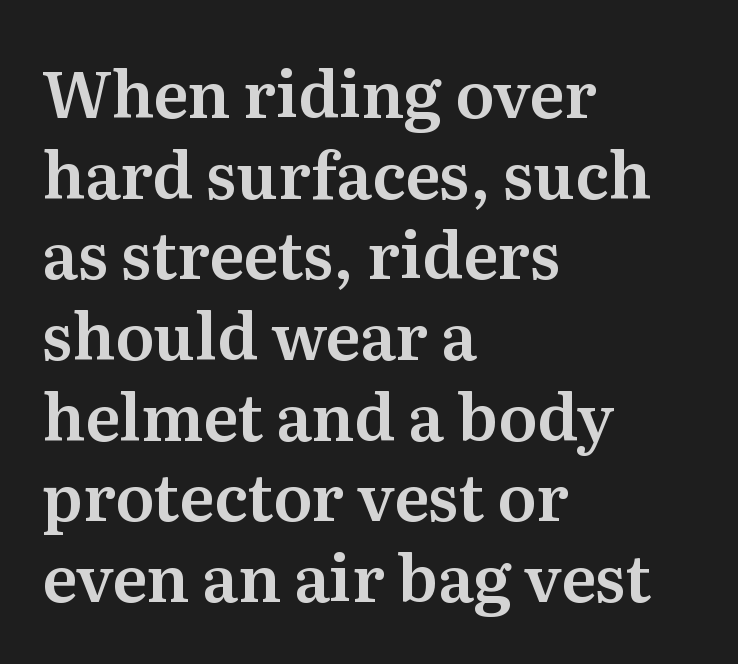
{"serif": "yes", "italic": "no", "width": "normal", "stroke_contrast": "medium", "x_height": "medium", "monospaced": "no", "underline": "no", "align": "left", "line_spacing": "normal", "line_spacing_ratio": 1.26, "letter_spacing": "normal", "letter_spacing_em": 0.0, "glyph_px": 64}
